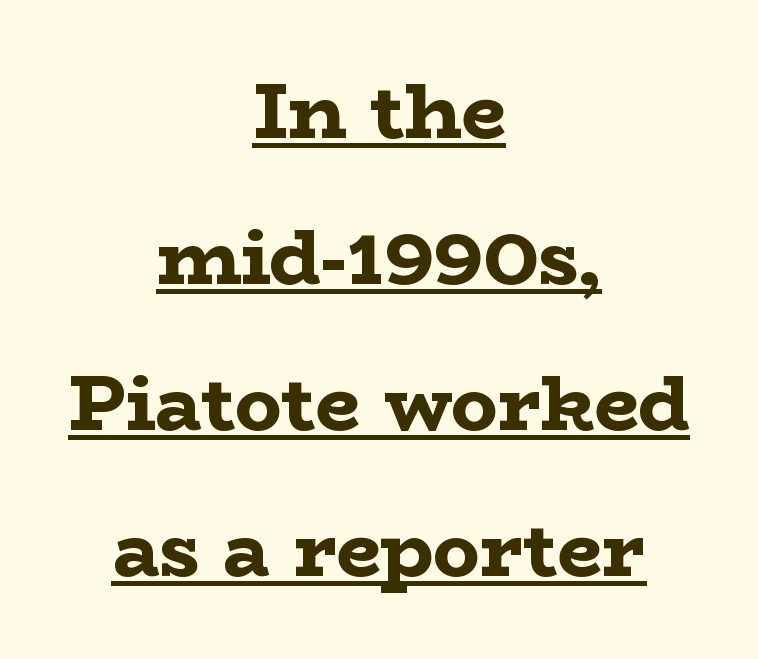
The image shows 78 px bold, wide serif type, upright; set centered, line spacing 1.87x, normal letter spacing, underlined; low stroke contrast and a medium x-height.
